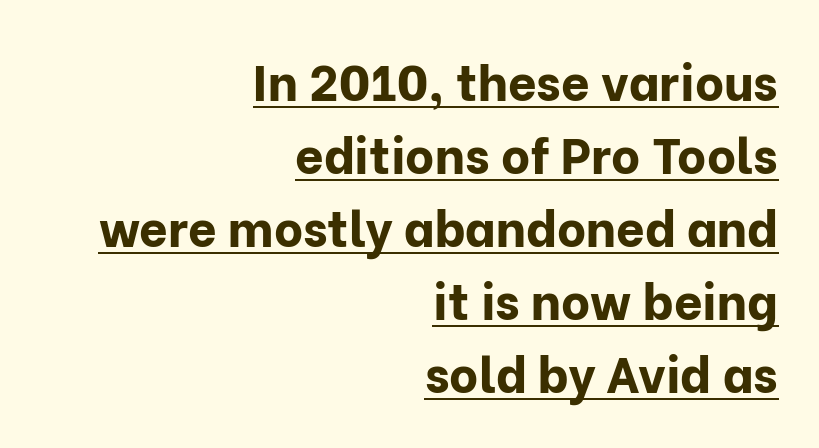
{"serif": "no", "italic": "no", "bold": "yes", "weight": "bold", "width": "normal", "stroke_contrast": "low", "x_height": "medium", "monospaced": "no", "underline": "yes", "align": "right", "line_spacing": "normal", "line_spacing_ratio": 1.46, "letter_spacing": "normal", "letter_spacing_em": 0.0, "glyph_px": 50}
